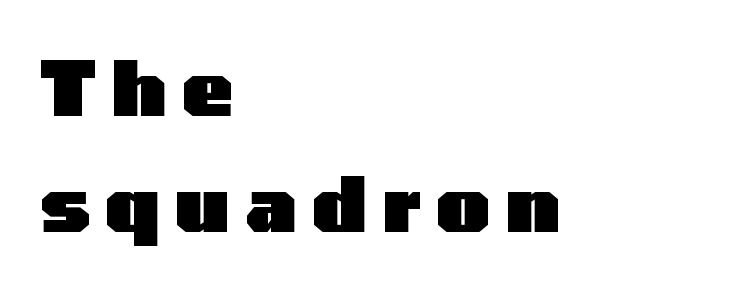
{"serif": "no", "italic": "no", "bold": "yes", "weight": "heavy", "width": "wide", "stroke_contrast": "low", "x_height": "medium", "monospaced": "no", "underline": "no", "align": "left", "line_spacing": "normal", "line_spacing_ratio": 1.52, "letter_spacing": "wide", "letter_spacing_em": 0.2, "glyph_px": 76}
